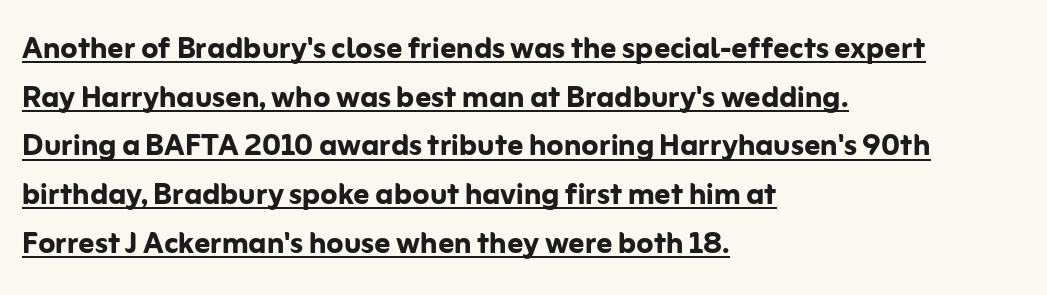
Q: Is the text bold? A: Yes.
Q: Is the text italic (slanted)? A: No, it is upright.
Q: Is the typeface a serif or a sans-serif typeface? A: Sans-serif.
Q: Is the text underlined? A: Yes.
Q: How is the paragraph aligned? A: Left-aligned.
Q: Is the spacing between letters normal or unusually wide? A: Normal.
Q: Is the spacing between lines tight, normal or loose? A: Normal.
Q: Width (condensed, normal, or wide)? A: Normal.
Q: Stroke contrast? A: Low.
Q: x-height? A: Medium.
Q: Monospaced? A: No.
